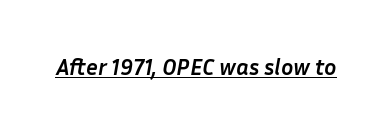
{"italic": "yes", "lean": "right", "slant_degrees": 10, "bold": "yes", "underline": "yes", "letter_spacing": "normal", "letter_spacing_em": 0.0, "glyph_px": 23}
